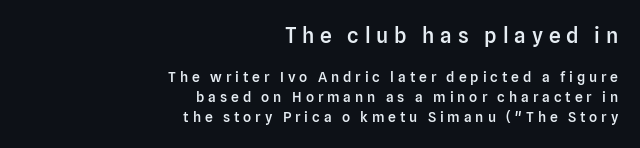
Q: Is the text bold? A: Semi-bold.
Q: Is the text italic (slanted)? A: No, it is upright.
Q: Is the text underlined? A: No.
Q: How is the paragraph aligned? A: Right-aligned.
Q: Is the spacing between letters normal or unusually wide? A: Unusually wide.
Q: Is the spacing between lines tight, normal or loose? A: Normal.
Q: Which block of text is set in a larger size, the first (top) or the second (bottom)? A: The first (top) one.
